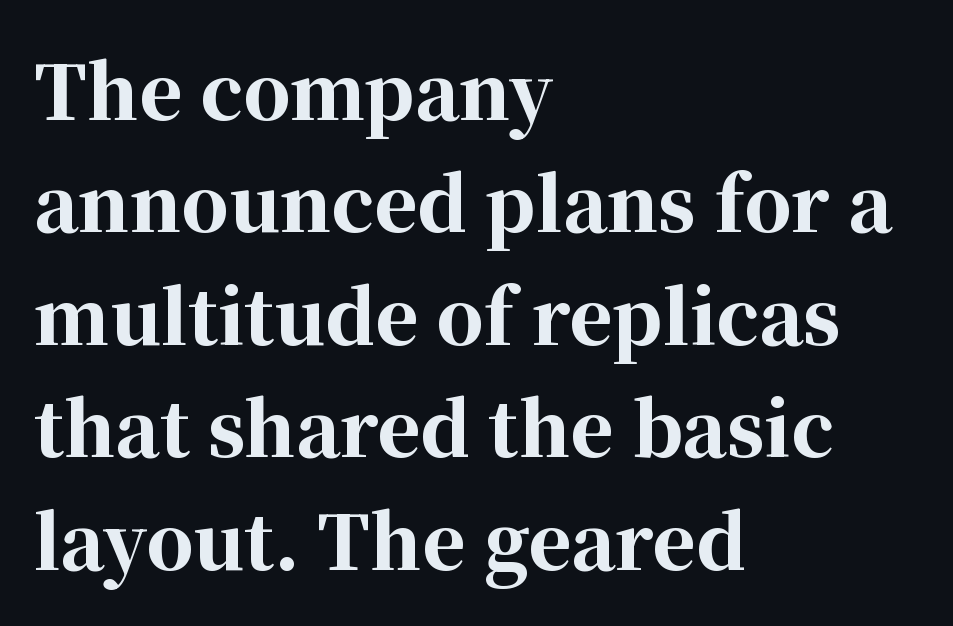
The image shows 74 px bold serif type, upright; set left-aligned, normal line spacing (1.52x), normal letter spacing, not underlined; high stroke contrast and a medium x-height.
